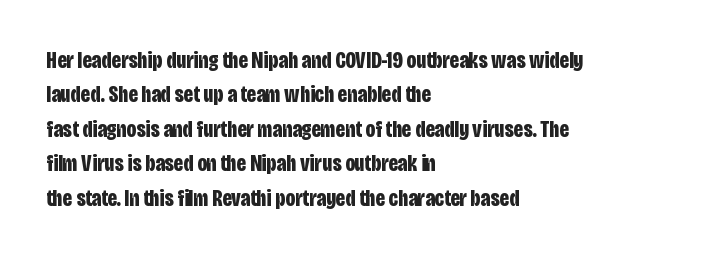
{"italic": "no", "bold": "yes", "underline": "no", "align": "left", "line_spacing": "normal", "line_spacing_ratio": 1.5, "letter_spacing": "normal", "letter_spacing_em": 0.0, "glyph_px": 23}
